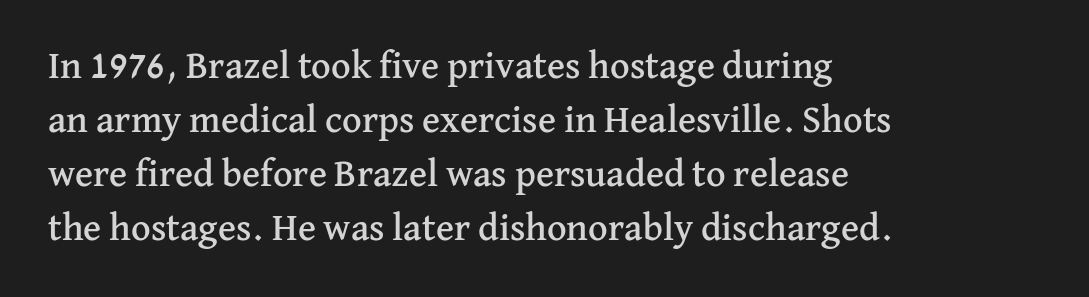
The image shows 38 px serif type, upright; set left-aligned, normal line spacing (1.42x), normal letter spacing, not underlined; medium stroke contrast and a medium x-height.
